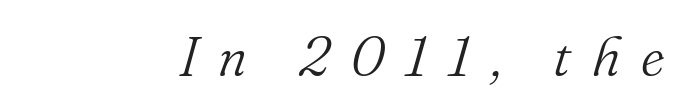
{"serif": "yes", "italic": "yes", "lean": "right", "slant_degrees": 16, "bold": "no", "weight": "light", "width": "normal", "stroke_contrast": "medium", "x_height": "small", "monospaced": "no", "underline": "no", "letter_spacing": "wide", "letter_spacing_em": 0.37, "glyph_px": 56}
